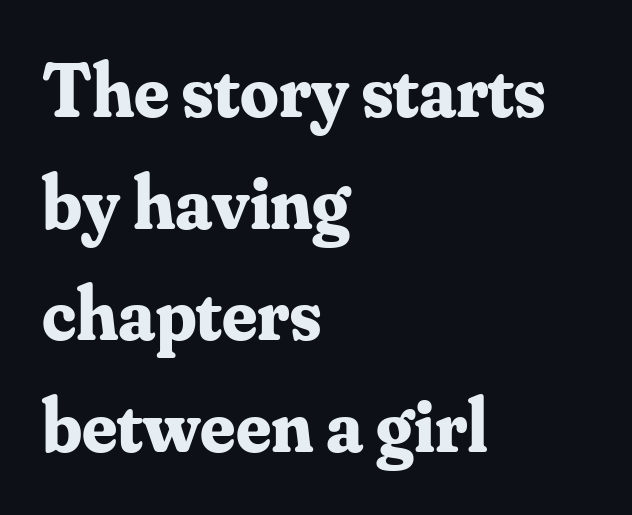
Q: Is the text bold? A: Yes.
Q: Is the text italic (slanted)? A: No, it is upright.
Q: Is the typeface a serif or a sans-serif typeface? A: Serif.
Q: Is the text underlined? A: No.
Q: How is the paragraph aligned? A: Left-aligned.
Q: Is the spacing between letters normal or unusually wide? A: Normal.
Q: Is the spacing between lines tight, normal or loose? A: Normal.
Q: Width (condensed, normal, or wide)? A: Normal.
Q: Stroke contrast? A: Medium.
Q: x-height? A: Small.
Q: Monospaced? A: No.
